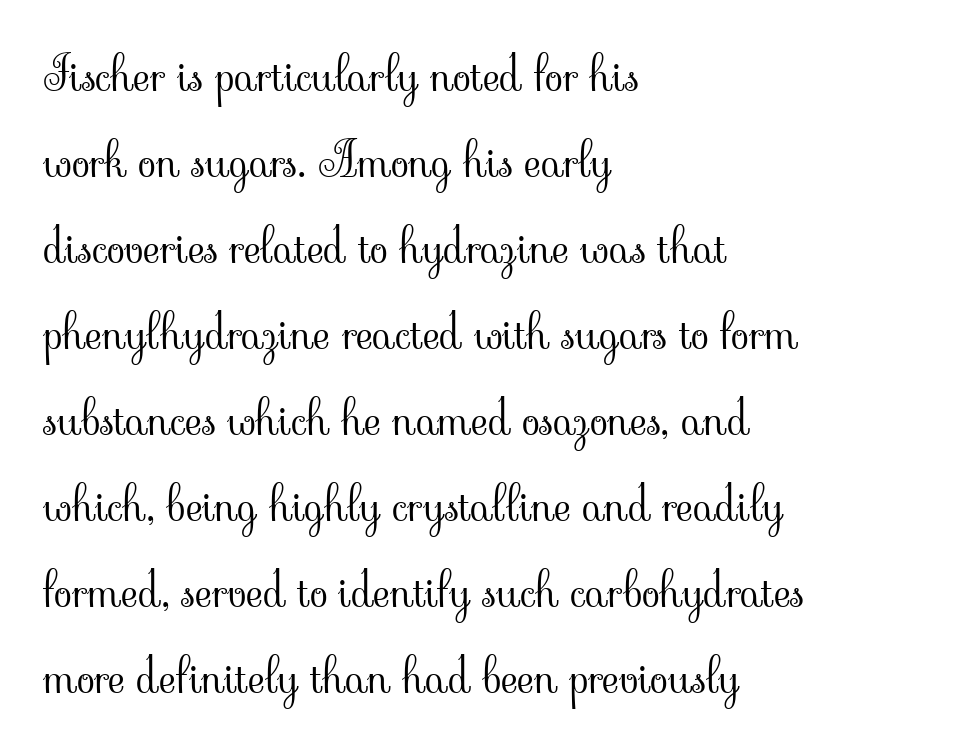
Q: Is the text bold? A: No.
Q: Is the text italic (slanted)? A: No, it is upright.
Q: Is the typeface a serif or a sans-serif typeface? A: Serif.
Q: Is the text underlined? A: No.
Q: How is the paragraph aligned? A: Left-aligned.
Q: Is the spacing between letters normal or unusually wide? A: Normal.
Q: Width (condensed, normal, or wide)? A: Normal.
Q: Stroke contrast? A: Low.
Q: x-height? A: Small.
Q: Monospaced? A: No.
